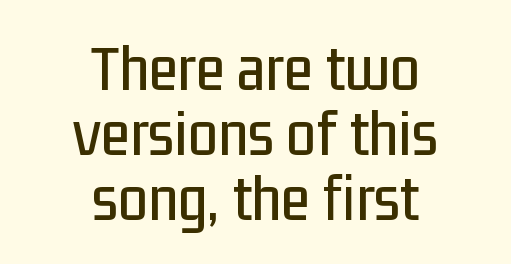
Q: Is the text italic (slanted)? A: No, it is upright.
Q: Is the typeface a serif or a sans-serif typeface? A: Sans-serif.
Q: Is the text underlined? A: No.
Q: How is the paragraph aligned? A: Centered.
Q: Is the spacing between letters normal or unusually wide? A: Normal.
Q: Is the spacing between lines tight, normal or loose? A: Tight.
Q: Width (condensed, normal, or wide)? A: Condensed.
Q: Stroke contrast? A: Low.
Q: x-height? A: Medium.
Q: Monospaced? A: No.
